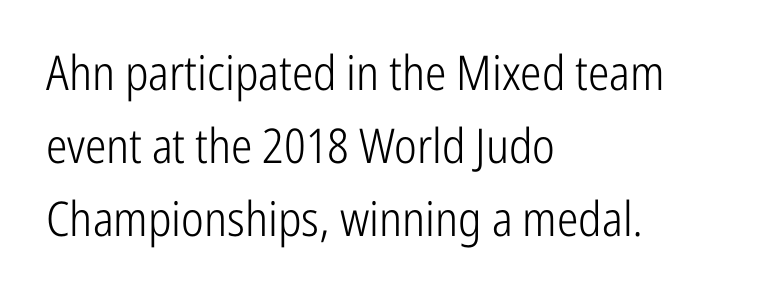
What stands out about the letter spacing? Nothing — it is the standard amount. A classic flush-left, rag-right setting is used for this passage. Check under the words: just untouched page. Type style note: lacks serifs.
